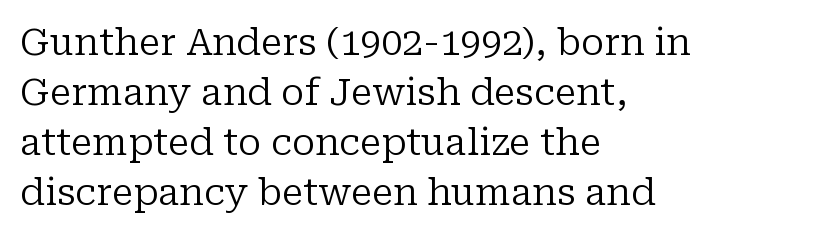
The image shows 37 px regular-weight serif type, upright; set left-aligned, normal line spacing (1.35x), normal letter spacing, not underlined; low stroke contrast and a medium x-height.
